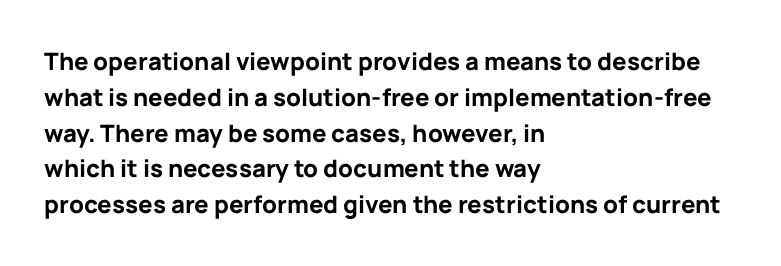
{"italic": "no", "bold": "yes", "underline": "no", "align": "left", "line_spacing": "normal", "line_spacing_ratio": 1.49, "letter_spacing": "normal", "letter_spacing_em": 0.0, "glyph_px": 24}
